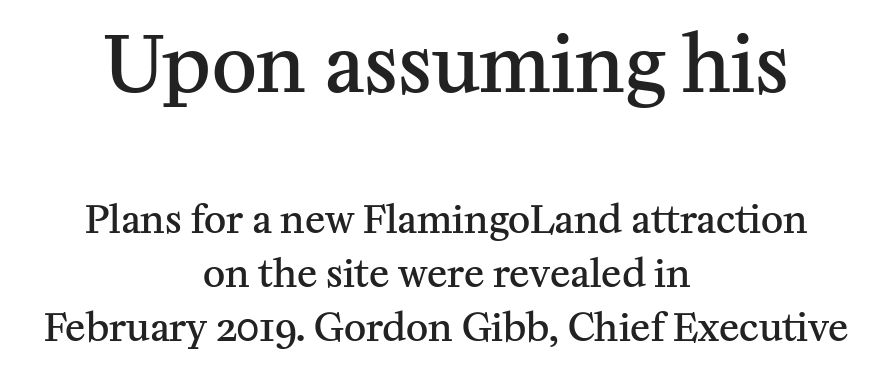
{"serif": "yes", "italic": "no", "bold": "semi", "weight": "semibold", "width": "normal", "stroke_contrast": "medium", "x_height": "medium", "monospaced": "no", "underline": "no", "align": "center", "line_spacing": "normal", "line_spacing_ratio": 1.43, "letter_spacing": "normal", "letter_spacing_em": 0.0, "larger_block": "first", "size_ratio": 2.03, "glyph_px": 77}
